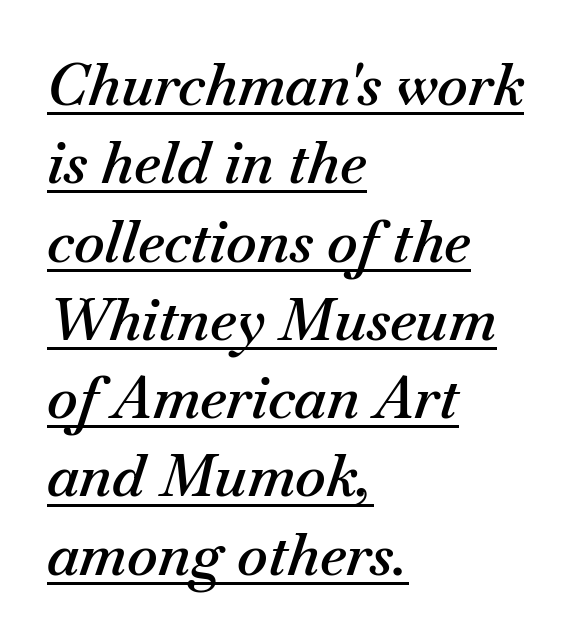
{"italic": "yes", "lean": "right", "slant_degrees": 18, "bold": "semi", "weight": "semibold", "width": "normal", "stroke_contrast": "medium", "x_height": "small", "monospaced": "no", "underline": "yes", "align": "left", "line_spacing": "normal", "line_spacing_ratio": 1.35, "letter_spacing": "normal", "letter_spacing_em": 0.0, "glyph_px": 58}
